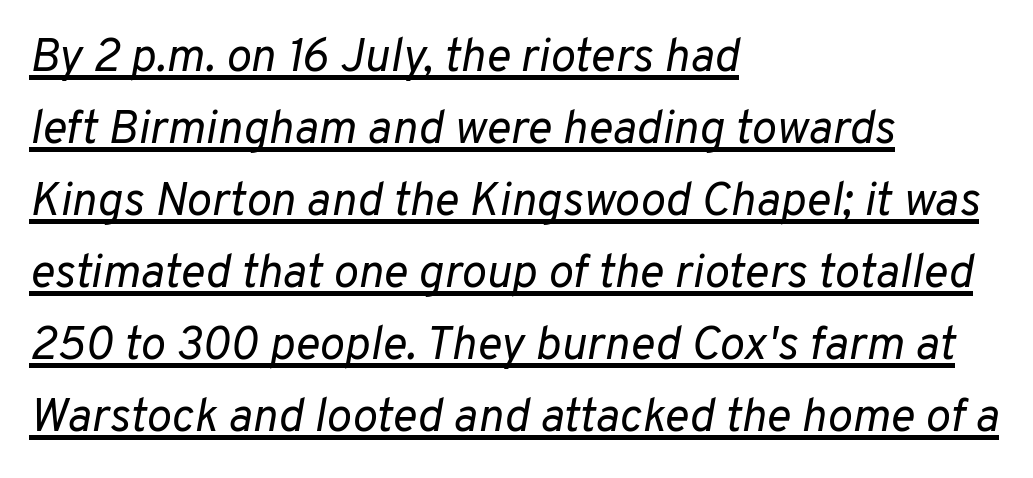
Leading matches the norm, producing a regular column. The horizontal fit of the characters is conventional and even. In designer terms, the underline attribute is active on this setting. This is not heavy type; no bold has been used. Line beginnings align vertically; line endings do not. Is this a fixed-width face? No — the glyphs have proportional, varying widths.
